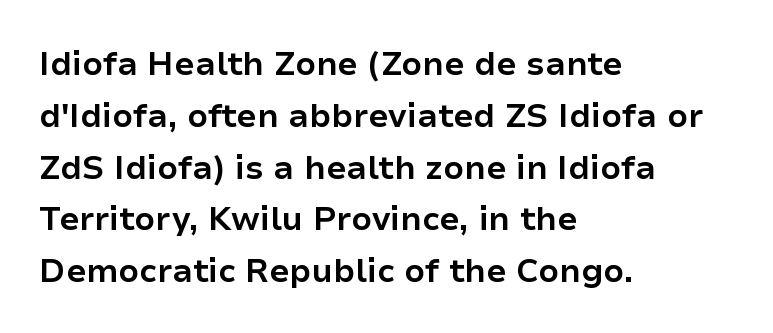
Q: Is the text bold? A: Yes.
Q: Is the text italic (slanted)? A: No, it is upright.
Q: Is the typeface a serif or a sans-serif typeface? A: Sans-serif.
Q: Is the text underlined? A: No.
Q: How is the paragraph aligned? A: Left-aligned.
Q: Is the spacing between letters normal or unusually wide? A: Normal.
Q: Is the spacing between lines tight, normal or loose? A: Normal.
Q: Width (condensed, normal, or wide)? A: Normal.
Q: Stroke contrast? A: Low.
Q: x-height? A: Medium.
Q: Monospaced? A: No.
